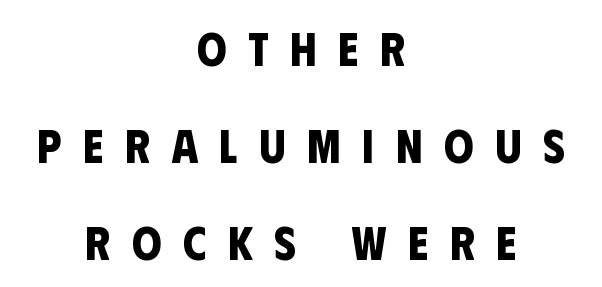
Q: Is the text bold? A: Yes.
Q: Is the typeface a serif or a sans-serif typeface? A: Sans-serif.
Q: Is the text underlined? A: No.
Q: How is the paragraph aligned? A: Centered.
Q: Is the spacing between letters normal or unusually wide? A: Unusually wide.
Q: Is the spacing between lines tight, normal or loose? A: Loose.
Q: Width (condensed, normal, or wide)? A: Condensed.
Q: Stroke contrast? A: Low.
Q: x-height? A: Large.
Q: Monospaced? A: No.
